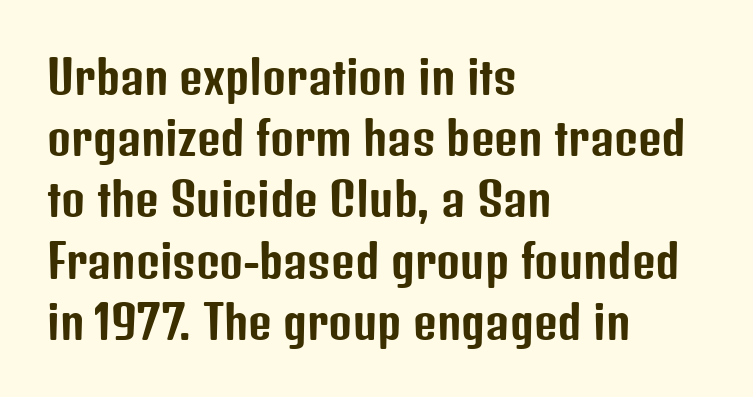
The image shows 46 px condensed sans-serif type, upright; set left-aligned, normal line spacing (1.33x), normal letter spacing, not underlined; low stroke contrast and a medium x-height.
